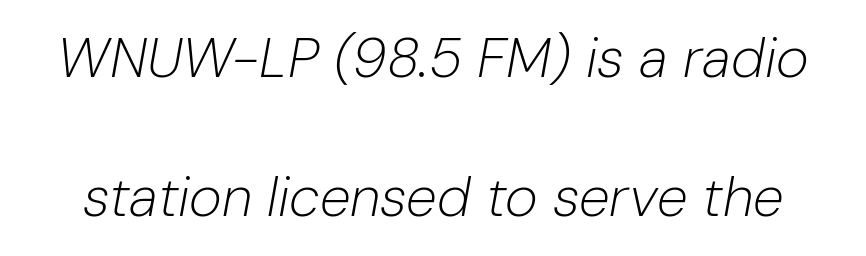
Loosely led — the rows are spread out. The space directly below the letters is spotless. The passage shown is typed in a proportional face where columns would drift. Stems here are at most as thick as an everyday book face.
